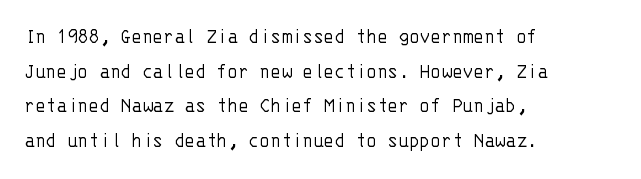
Q: Is the text bold? A: No.
Q: Is the text italic (slanted)? A: No, it is upright.
Q: Is the text underlined? A: No.
Q: How is the paragraph aligned? A: Left-aligned.
Q: Is the spacing between letters normal or unusually wide? A: Normal.
Q: Is the spacing between lines tight, normal or loose? A: Normal.
